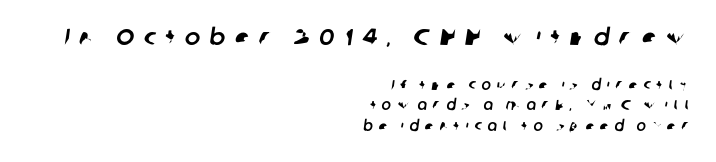
{"underline": "no", "align": "right", "line_spacing": "normal", "line_spacing_ratio": 1.46, "letter_spacing": "wide", "letter_spacing_em": 0.42, "larger_block": "first", "size_ratio": 1.64, "glyph_px": 23}
